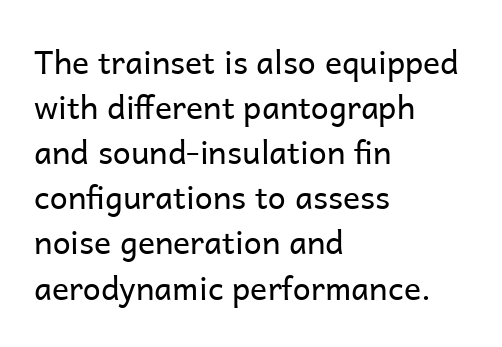
Letters have the restrained weight of plain body copy at most. The passage shown is typed in a proportional face where columns would drift. Line spacing here is normal. Short note: letters normally spaced. Underlining? Definitely not there.
